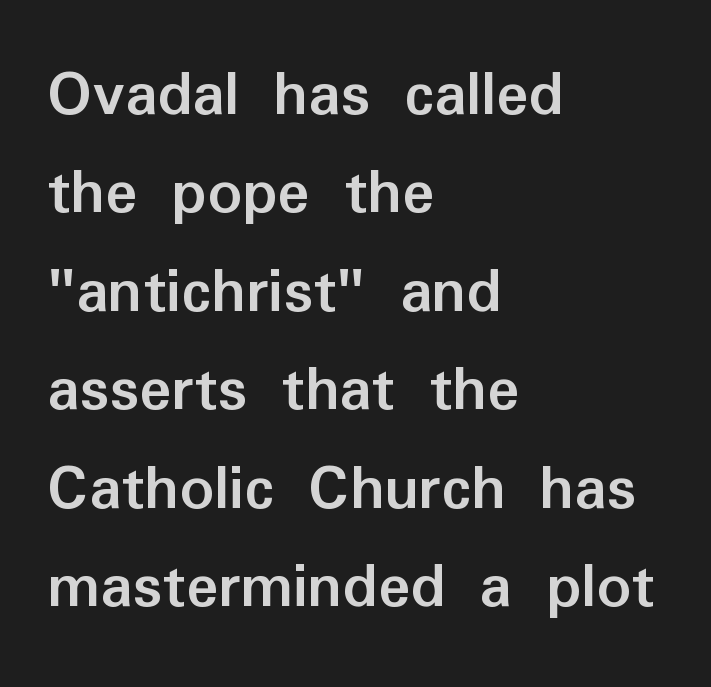
This sample keeps an unexceptional amount of space between lines. The zone under the glyphs is completely vacant. Default kerning and tracking; the words read as compact shapes. Font category for this specimen: sans-serif. When letters stand straight like this, we call the style roman or upright. Note the varied advance widths — an 'i' is clearly narrower than an 'm'.
